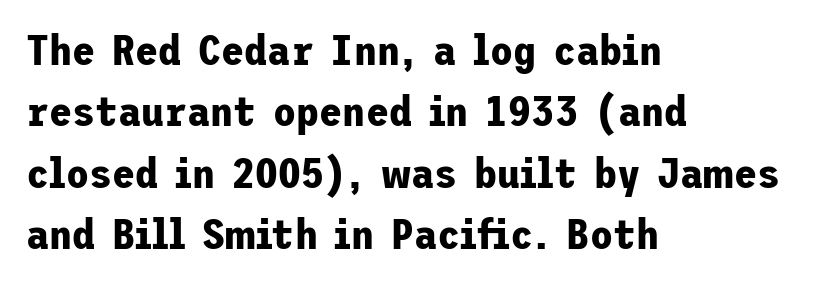
Reading down the block, your eye returns to a fixed left position each line. Unlike a traditional serif, this face leaves its strokes unadorned. Glance below the letters and you will spot only blank space. How are the letters spaced? Ordinarily, with no added tracking.
